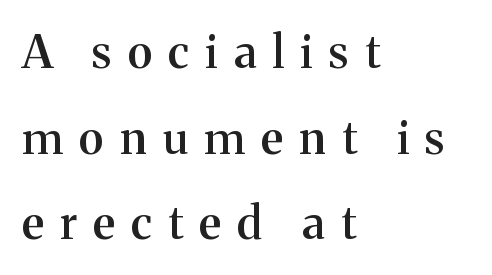
The image shows 46 px semibold serif type, upright; set left-aligned, line spacing 1.86x, unusually wide letter spacing (+0.35 em), not underlined; medium stroke contrast and a medium x-height.
